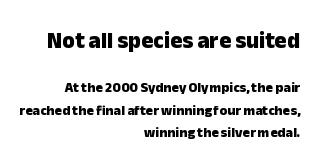
Q: Is the text bold? A: Yes.
Q: Is the text italic (slanted)? A: No, it is upright.
Q: Is the text underlined? A: No.
Q: How is the paragraph aligned? A: Right-aligned.
Q: Is the spacing between letters normal or unusually wide? A: Normal.
Q: Is the spacing between lines tight, normal or loose? A: Normal.
Q: Which block of text is set in a larger size, the first (top) or the second (bottom)? A: The first (top) one.
